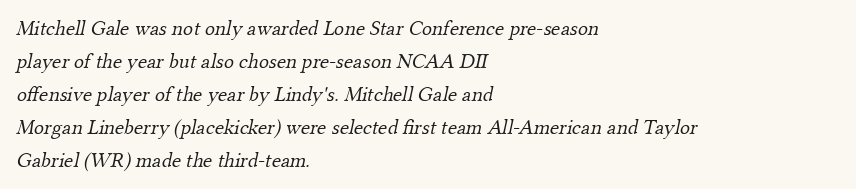
Q: Is the text bold? A: No.
Q: Is the text underlined? A: No.
Q: How is the paragraph aligned? A: Left-aligned.
Q: Is the spacing between letters normal or unusually wide? A: Normal.
Q: Is the spacing between lines tight, normal or loose? A: Normal.
